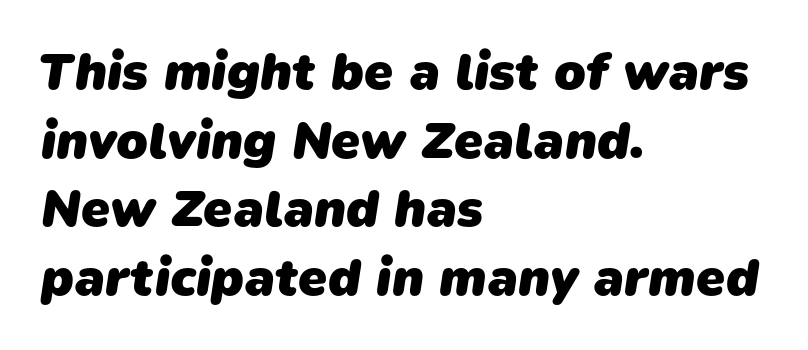
Typeset ragged right — the left edge is the straight one. Reading down the column, the eye jumps a familiar distance to each next line. These lines are composed in type without serifs. Bare-footed words on every line. I'd describe the lettering as bold — thick and assertive. This sample has the flowing, uneven cadence of proportional lettering.
